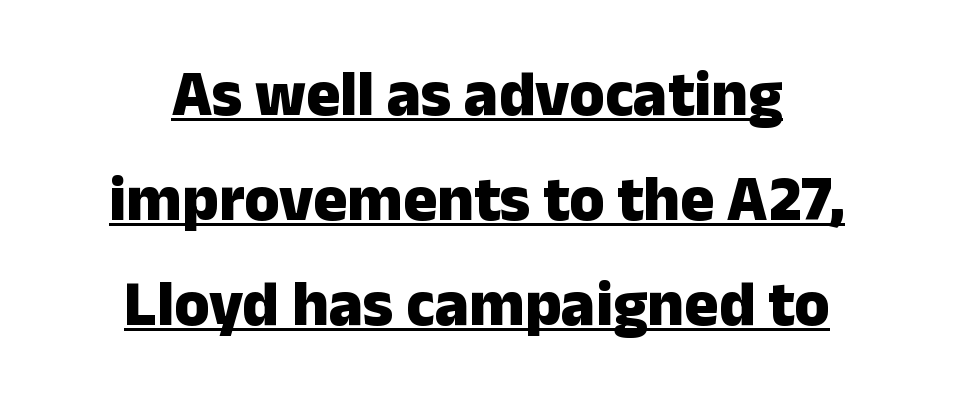
What weight is shown? A full bold with thick strokes. A roman cut, with each character standing at attention. Does extra space separate the letters? No, they use regular spacing. You can see a thin bar hugging the bottom of the glyphs. The rows are spaced the way most documents space them. Compared with a flush-left layout, this one balances lines on the center instead.
